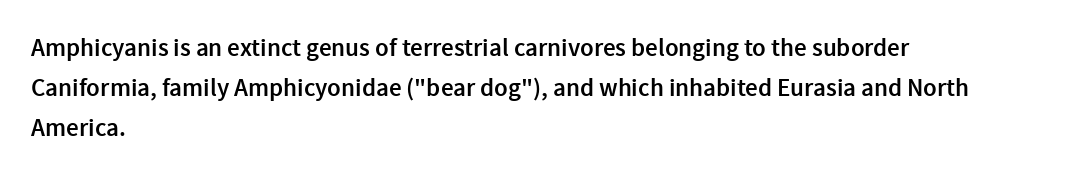
Q: Is the text bold? A: Semi-bold.
Q: Is the text italic (slanted)? A: No, it is upright.
Q: Is the text underlined? A: No.
Q: How is the paragraph aligned? A: Left-aligned.
Q: Is the spacing between letters normal or unusually wide? A: Normal.
Q: Is the spacing between lines tight, normal or loose? A: Normal.
